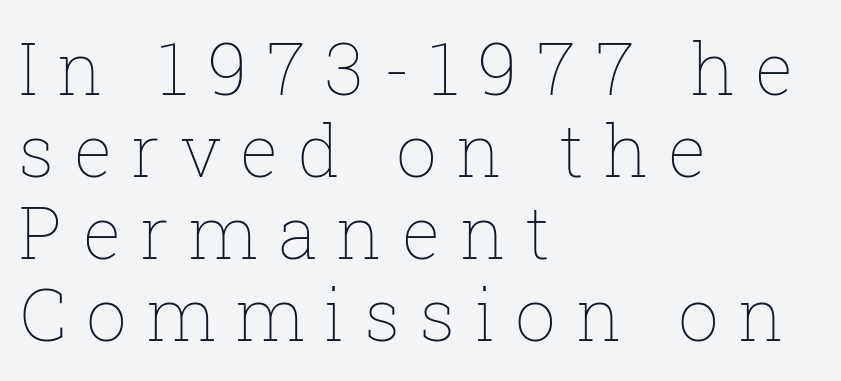
The baseline area is clear. The paragraph has a hard left edge and a soft right edge. Glyph-to-glyph distance is far greater than everyday printed text. On a weight scale, this lands at 450 or below. Honestly, the rows look squashed on top of each other.
